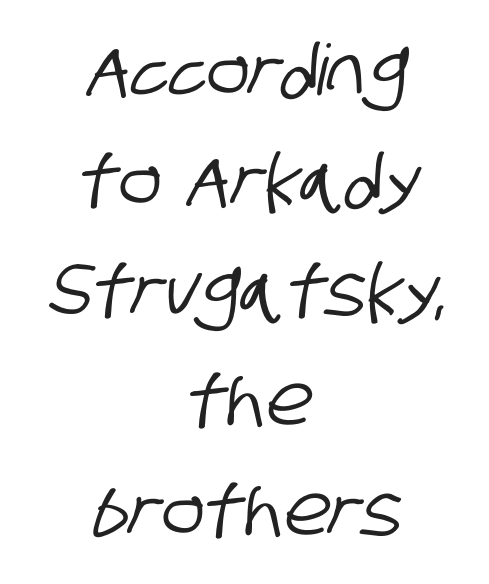
The face used here is proportionally spaced, like ordinary book or web type. The passage shown is not underscored anywhere. Is the letter spacing exaggerated? No — it looks like the ordinary default. A centered setting, common on invitations and titles, is used for this passage. Font category for this specimen: sans-serif.
